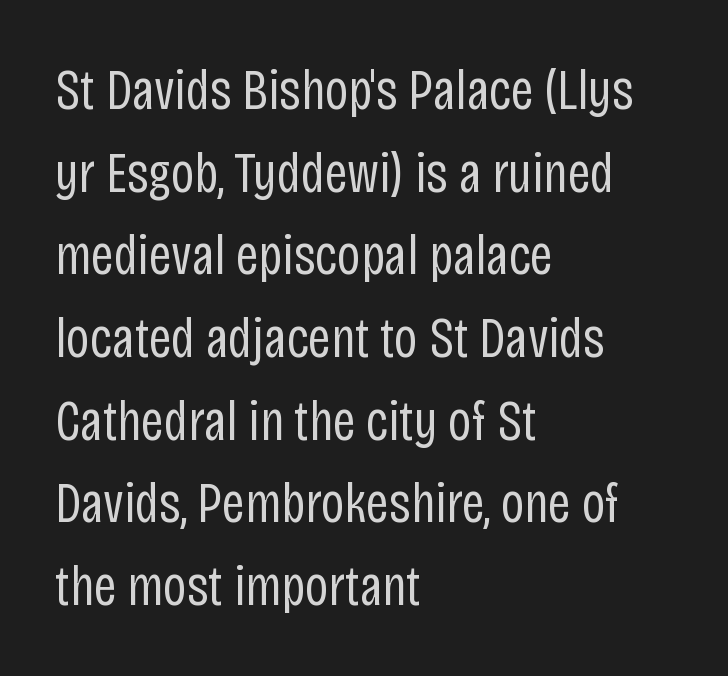
Q: Is the text bold? A: No.
Q: Is the text italic (slanted)? A: No, it is upright.
Q: Is the typeface a serif or a sans-serif typeface? A: Sans-serif.
Q: Is the text underlined? A: No.
Q: How is the paragraph aligned? A: Left-aligned.
Q: Is the spacing between letters normal or unusually wide? A: Normal.
Q: Is the spacing between lines tight, normal or loose? A: Normal.
Q: Width (condensed, normal, or wide)? A: Condensed.
Q: Stroke contrast? A: Low.
Q: x-height? A: Large.
Q: Monospaced? A: No.
